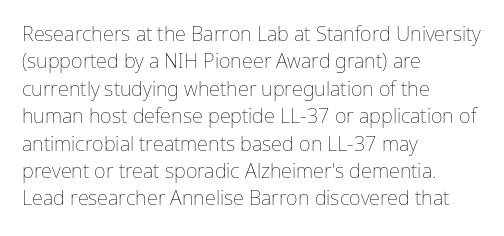
{"italic": "no", "bold": "no", "underline": "no", "align": "left", "line_spacing": "normal", "line_spacing_ratio": 1.37, "letter_spacing": "normal", "letter_spacing_em": 0.0, "glyph_px": 20}
